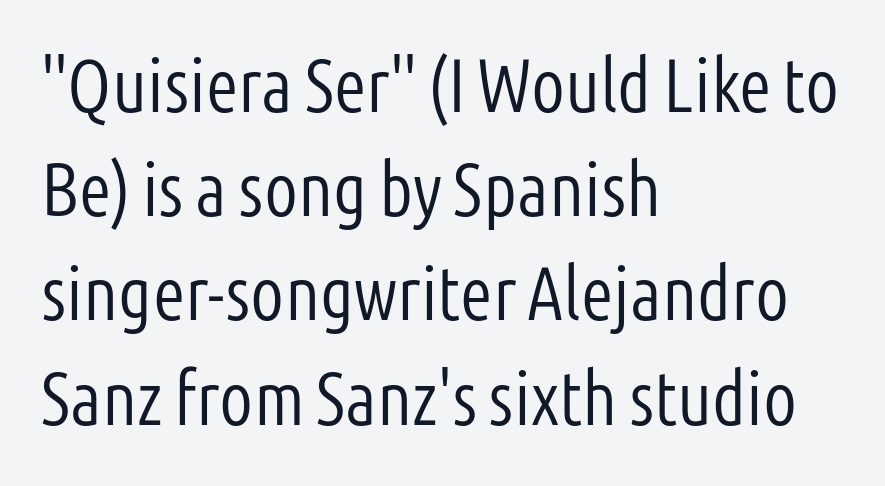
The image shows 75 px light, condensed sans-serif type, upright; set left-aligned, normal line spacing (1.39x), normal letter spacing, not underlined; low stroke contrast and a medium x-height.
